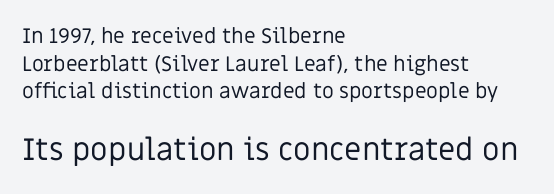
Unbolded letterforms with no extra heft. Nope, not italic — everything's standing straight. The passage shown begins with its smaller block and ends with its larger one. The foot of each line stays bare and open. Here the glyphs are tracked normally, forming tight word shapes.
